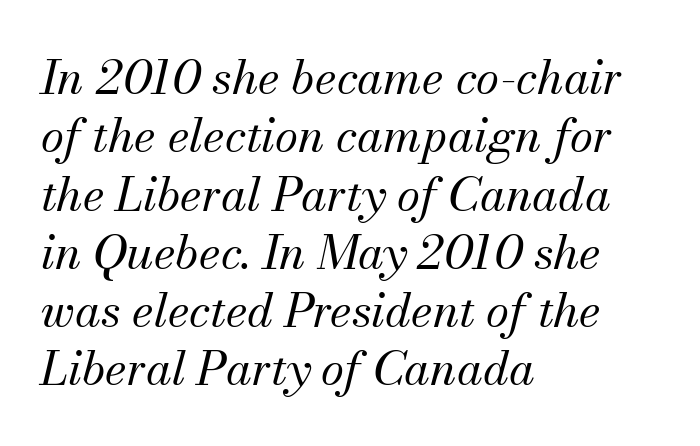
{"serif": "yes", "italic": "yes", "lean": "right", "slant_degrees": 13, "bold": "no", "weight": "regular", "width": "normal", "stroke_contrast": "medium", "x_height": "small", "monospaced": "no", "underline": "no", "align": "left", "line_spacing_ratio": 1.24, "letter_spacing": "normal", "letter_spacing_em": 0.0, "glyph_px": 47}
